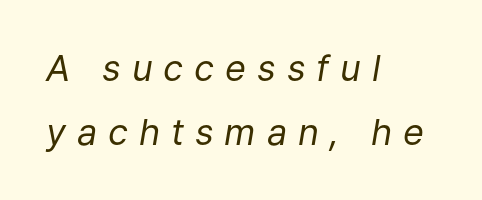
The image shows 36 px regular-weight type, italic (leaning right); set left-aligned, line spacing 1.77x, unusually wide letter spacing (+0.3 em), not underlined; low stroke contrast and a medium x-height.
